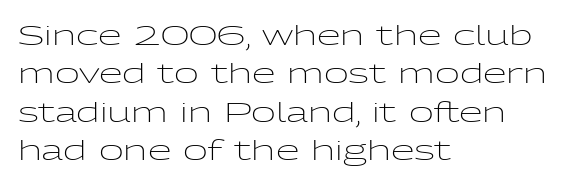
Every row of glyphs begins at an identical x-position on the left. A roman cut, with each character standing at attention. Does the leading feel generous? No, just average. The tracking reads as untouched default to a designer's eye.
